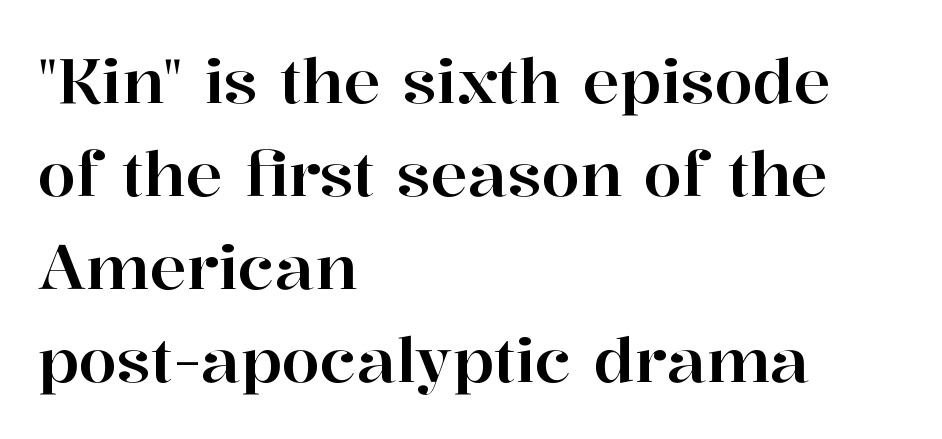
Regarding leading, the lines here are spaced in the standard way. The text block is weighted toward the left margin, trailing off unevenly rightward. The rendering uses natural spacing where letterforms have individual widths. This rendering employs a face with finishing strokes, i.e., a serif. The rendering keeps characters at their native spacing.
